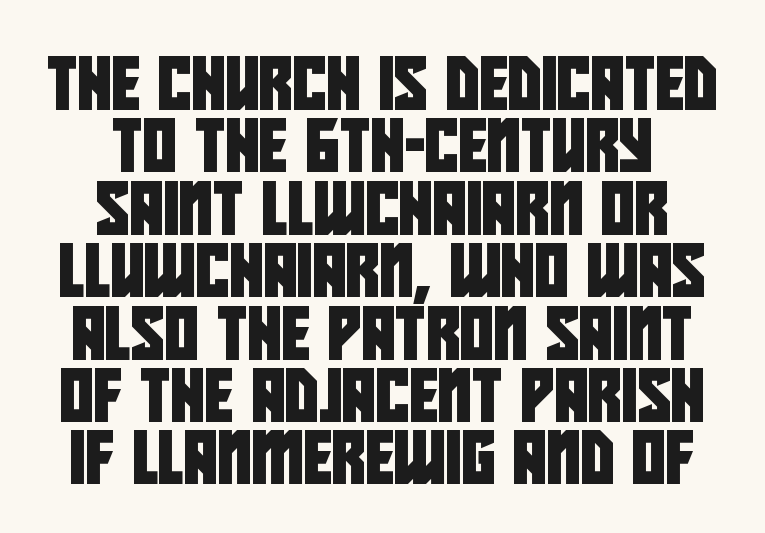
The letters advance in unequal steps, a hallmark of proportional type. Check under the words: just untouched page. The typeface chosen for these lines omits serifs. The typesetter chose a symmetrical, centered arrangement here. Look at the tracking — it's just the regular setting, nothing added.
